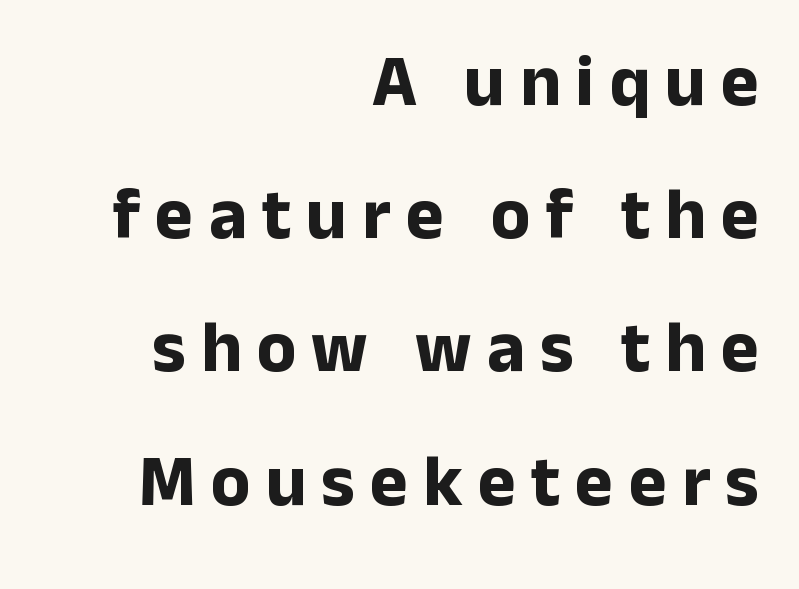
The image shows 72 px bold sans-serif type, upright; set right-aligned, line spacing 1.85x, unusually wide letter spacing (+0.21 em), not underlined; low stroke contrast and a medium x-height.
